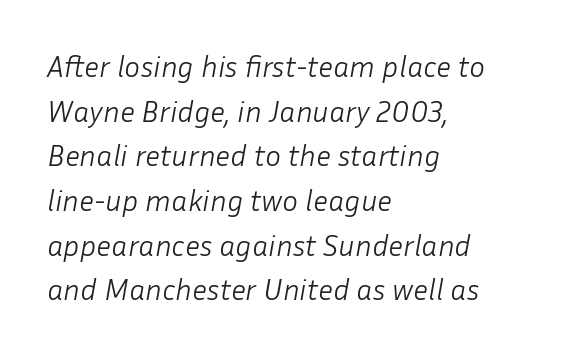
The image shows 30 px light type, italic (leaning right); set left-aligned, normal line spacing (1.49x), normal letter spacing, not underlined; low stroke contrast and a medium x-height.
